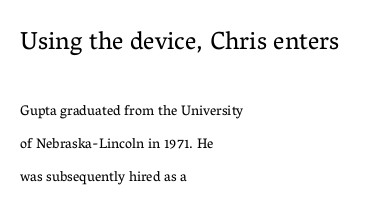
{"italic": "no", "bold": "no", "underline": "no", "align": "left", "line_spacing": "loose", "line_spacing_ratio": 2.35, "letter_spacing": "normal", "letter_spacing_em": 0.0, "larger_block": "first", "size_ratio": 1.79, "glyph_px": 25}
